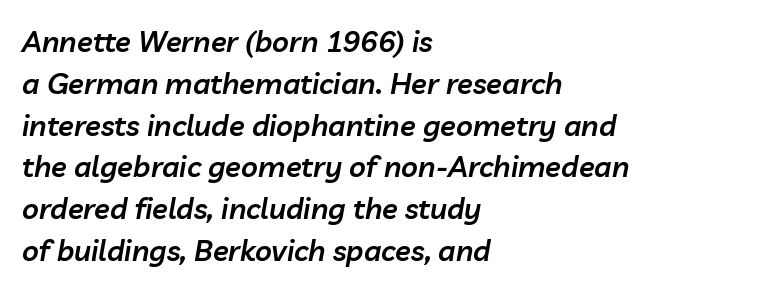
Caption: standard tracking, unaltered. The glyphs look as if they've been sheared to an angle. Descender tails drop into unmarked territory. Horizontal alignment here is leftward, the default for most running prose.
